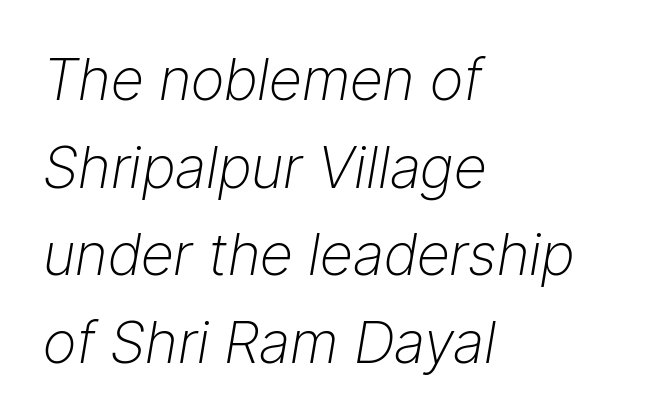
The text block is weighted toward the left margin, trailing off unevenly rightward. Italic? Definitely — the glyphs are oblique. Students, note that the glyphs here touch the page at normal intervals. The glyphs are unaccompanied by any horizontal stroke below them.
